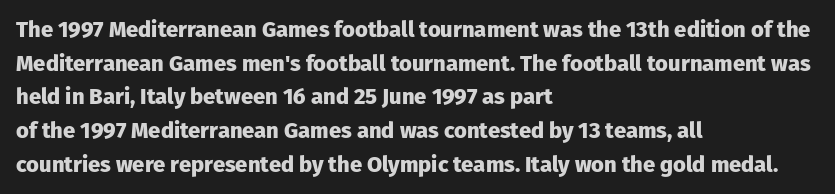
The image shows 22 px bold type, upright; set left-aligned, normal line spacing (1.53x), normal letter spacing, not underlined.
